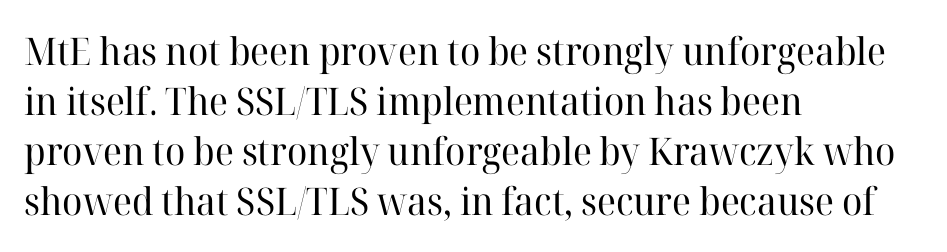
The rendering uses natural spacing where letterforms have individual widths. This sample uses plain, unmodified letter spacing. Counters stay open thanks to moderate or lighter strokes. Letters rest on an invisible, unmarked baseline. Honestly, the row spacing looks completely unremarkable. The text block is weighted toward the left margin, trailing off unevenly rightward.
